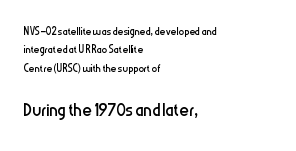
Layout note: lines flush left. A quiet, ordinary-to-light weight characterises the typeface. Every stem runs plumb, perpendicular to the baseline. Vertically, the passage feels balanced, rows spaced as you'd expect. Each row of text sits above clean, open space.
